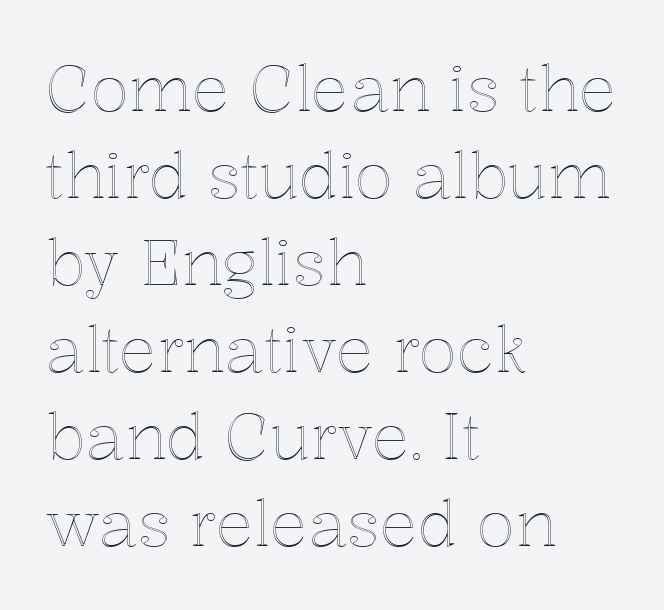
The image shows 63 px text type, upright; set left-aligned, normal line spacing (1.38x), normal letter spacing, not underlined; a medium x-height.
